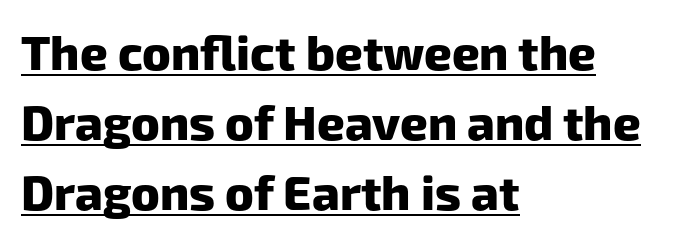
{"serif": "no", "bold": "yes", "weight": "heavy", "width": "normal", "stroke_contrast": "low", "x_height": "medium", "monospaced": "no", "underline": "yes", "align": "left", "line_spacing": "normal", "line_spacing_ratio": 1.46, "letter_spacing": "normal", "letter_spacing_em": 0.0, "glyph_px": 48}
